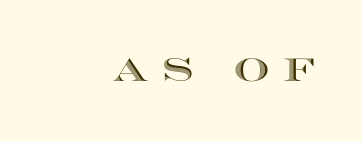
Ascenders rise straight up at ninety degrees. Letter spacing: wide. Note the varied advance widths — an 'i' is clearly narrower than an 'm'. Check the space under the baseline: it is left empty.
